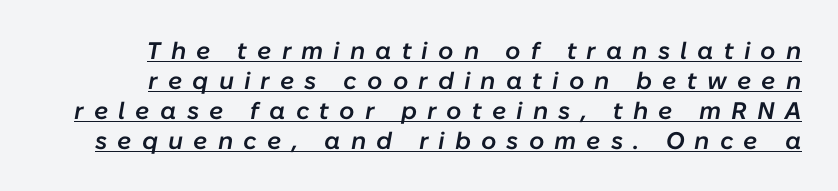
Q: Is the text bold? A: Semi-bold.
Q: Is the text italic (slanted)? A: Yes, it leans right by about 10 degrees.
Q: Is the text underlined? A: Yes.
Q: Is the spacing between letters normal or unusually wide? A: Unusually wide.
Q: Is the spacing between lines tight, normal or loose? A: Normal.
